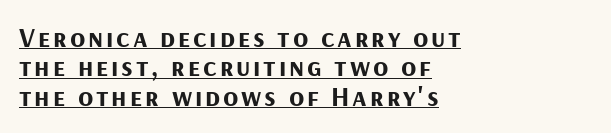
The image shows 28 px bold sans-serif type, upright; set left-aligned, tight line spacing (1.05x), underlined; medium stroke contrast and a medium x-height.
